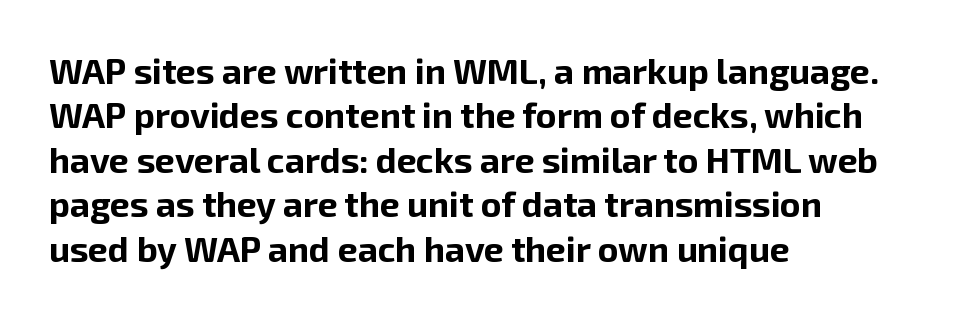
{"serif": "no", "italic": "no", "bold": "yes", "weight": "bold", "width": "normal", "stroke_contrast": "low", "x_height": "medium", "monospaced": "no", "underline": "no", "align": "left", "line_spacing": "normal", "line_spacing_ratio": 1.27, "letter_spacing": "normal", "letter_spacing_em": 0.0, "glyph_px": 35}
